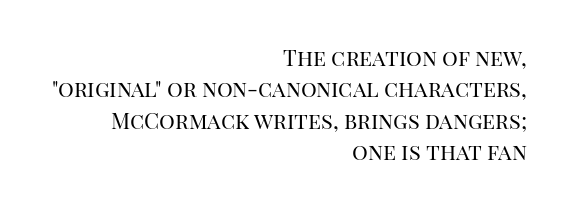
{"italic": "no", "bold": "no", "underline": "no", "align": "right", "line_spacing": "normal", "line_spacing_ratio": 1.43, "letter_spacing": "normal", "letter_spacing_em": 0.0, "glyph_px": 22}
